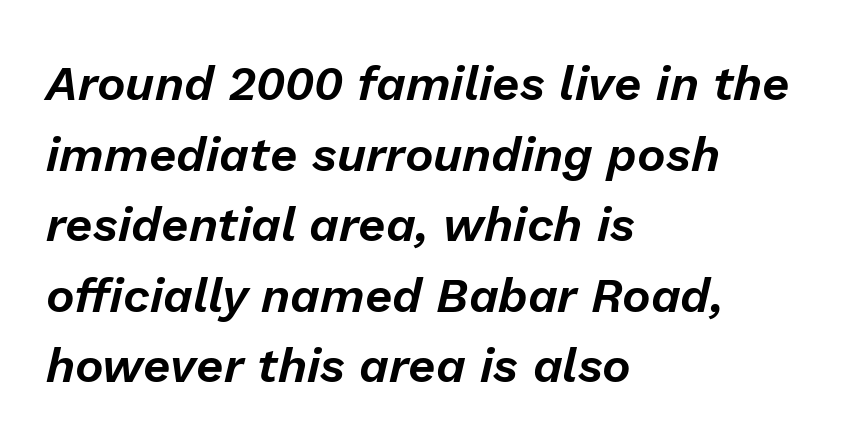
The image shows 48 px text type, italic (leaning right); set left-aligned, normal line spacing (1.47x), normal letter spacing, not underlined; low stroke contrast and a medium x-height.
